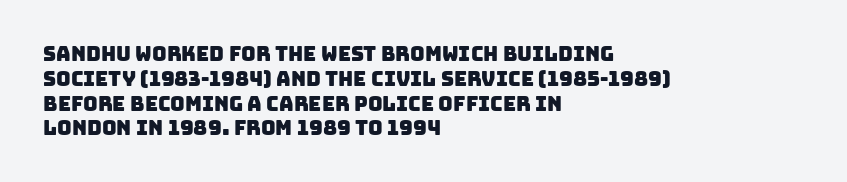
Q: Is the text underlined? A: No.
Q: How is the paragraph aligned? A: Left-aligned.
Q: Is the spacing between letters normal or unusually wide? A: Normal.
